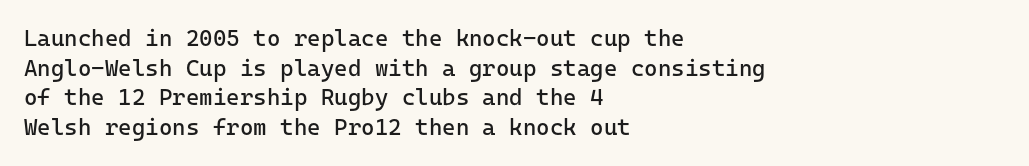
{"italic": "no", "bold": "no", "underline": "no", "align": "left", "line_spacing": "normal", "line_spacing_ratio": 1.29, "letter_spacing": "normal", "letter_spacing_em": 0.0, "glyph_px": 23}
